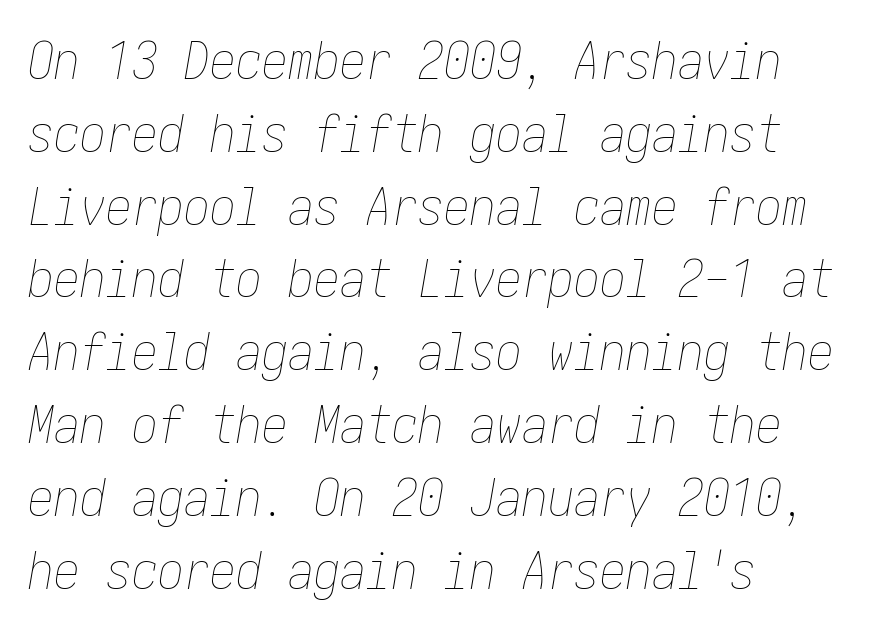
Q: Is the text bold? A: No.
Q: Is the text italic (slanted)? A: Yes, it leans right by about 10 degrees.
Q: Is the text underlined? A: No.
Q: How is the paragraph aligned? A: Left-aligned.
Q: Is the spacing between letters normal or unusually wide? A: Normal.
Q: Is the spacing between lines tight, normal or loose? A: Normal.
Q: Width (condensed, normal, or wide)? A: Condensed.
Q: Stroke contrast? A: Low.
Q: x-height? A: Medium.
